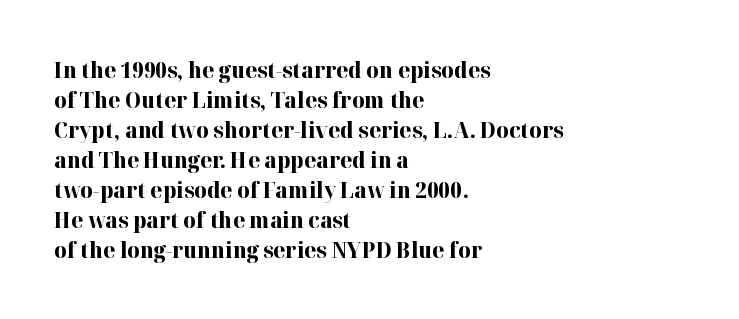
{"italic": "no", "bold": "yes", "underline": "no", "align": "left", "line_spacing": "normal", "line_spacing_ratio": 1.36, "letter_spacing": "normal", "letter_spacing_em": 0.0, "glyph_px": 22}
